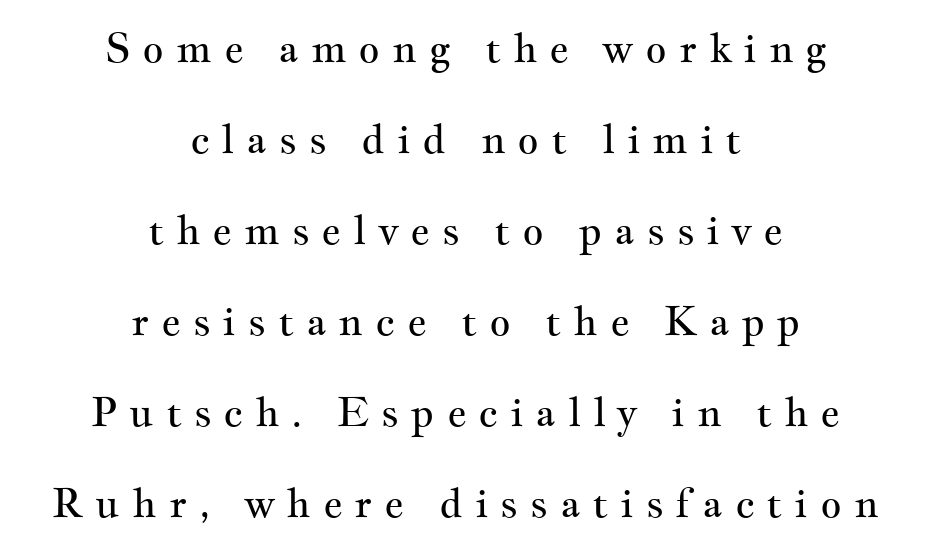
This is not heavy type; no bold has been used. Layout note: lines centered. Type style note: has serifs. Each letter keeps its own natural width here, so spacing adapts to shape.
